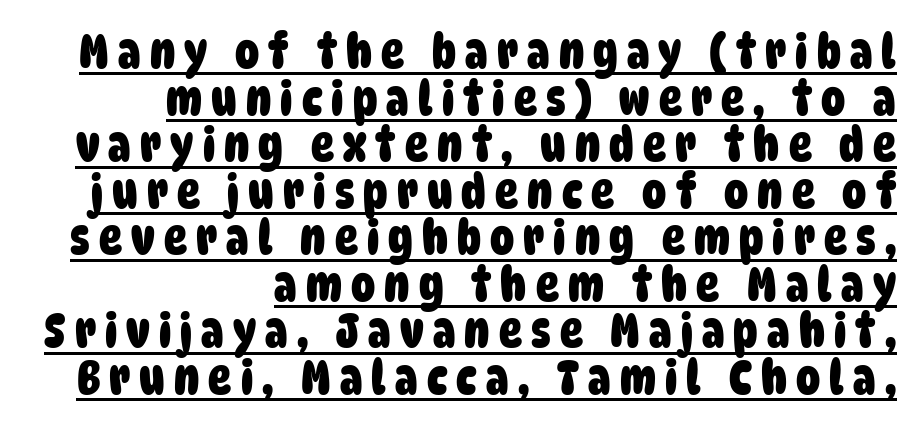
All the whitespace from short lines collects on the left. How would I describe the line gaps? Narrow and economical. On the weight axis this lands at bold, roughly 700. Is this a fixed-width face? No — the glyphs have proportional, varying widths.
